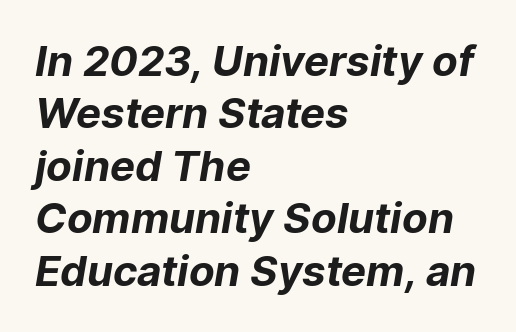
The image shows 42 px bold sans-serif type; set left-aligned, normal line spacing (1.25x), normal letter spacing, not underlined; low stroke contrast and a medium x-height.
